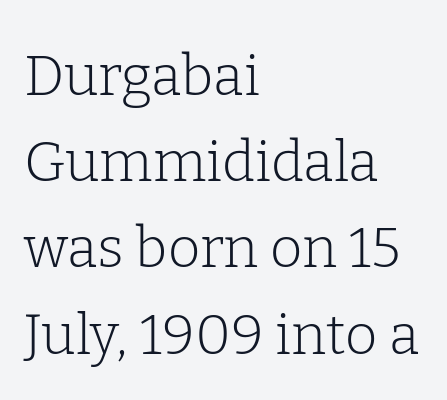
Q: Is the text bold? A: No.
Q: Is the text italic (slanted)? A: No, it is upright.
Q: Is the typeface a serif or a sans-serif typeface? A: Serif.
Q: Is the text underlined? A: No.
Q: How is the paragraph aligned? A: Left-aligned.
Q: Is the spacing between letters normal or unusually wide? A: Normal.
Q: Is the spacing between lines tight, normal or loose? A: Normal.
Q: Width (condensed, normal, or wide)? A: Normal.
Q: Stroke contrast? A: Low.
Q: x-height? A: Medium.
Q: Monospaced? A: No.
